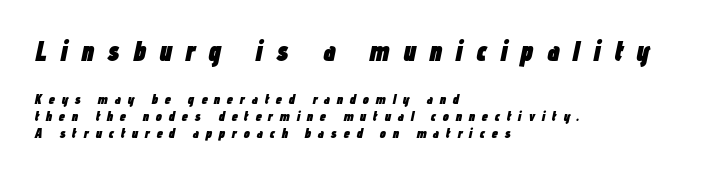
{"italic": "yes", "lean": "right", "slant_degrees": 12, "bold": "yes", "weight": "heavy", "width": "condensed", "stroke_contrast": "low", "x_height": "medium", "monospaced": "no", "underline": "no", "align": "left", "line_spacing_ratio": 1.21, "letter_spacing": "wide", "letter_spacing_em": 0.47, "larger_block": "first", "size_ratio": 2.0, "glyph_px": 28}
